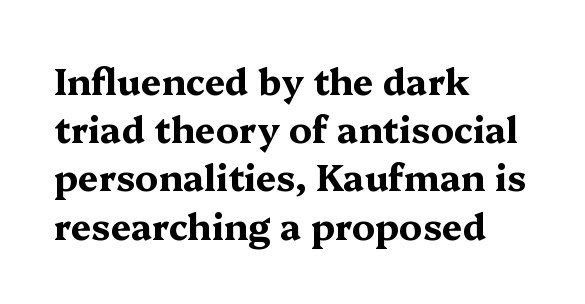
Decoration check: the copy has no underline. Line spacing here is normal. Tall strokes in this sample are plumb rather than angled. Look at the stroke-to-counter ratio: heavy, a bold. Glyph-to-glyph distance matches everyday printed text.
